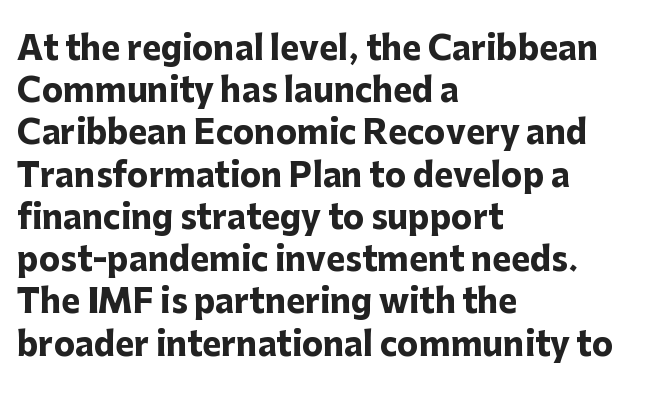
Caption: standard tracking, unaltered. A typesetter would mark this as roman, not italic. These lines are composed in type without serifs. Leading matches the norm, producing a regular column.
